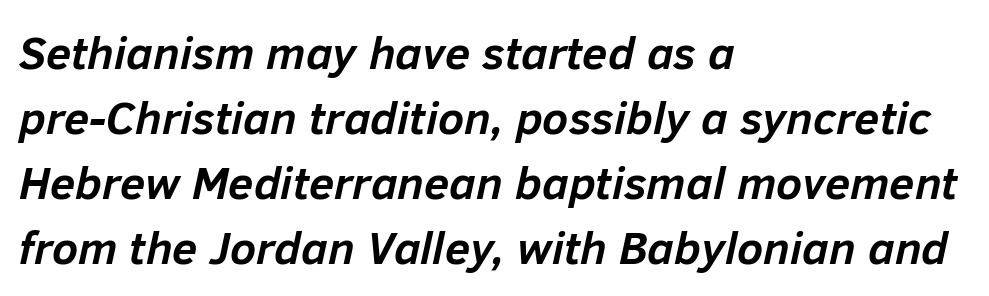
{"italic": "yes", "lean": "right", "slant_degrees": 12, "bold": "yes", "weight": "semibold", "width": "normal", "stroke_contrast": "low", "x_height": "medium", "monospaced": "no", "underline": "no", "align": "left", "line_spacing": "normal", "line_spacing_ratio": 1.41, "letter_spacing": "normal", "letter_spacing_em": 0.0, "glyph_px": 46}
